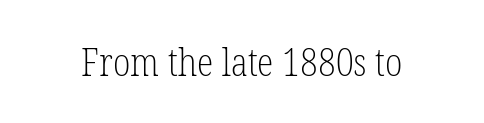
Q: Is the text bold? A: No.
Q: Is the text italic (slanted)? A: No, it is upright.
Q: Is the typeface a serif or a sans-serif typeface? A: Serif.
Q: Is the text underlined? A: No.
Q: Is the spacing between letters normal or unusually wide? A: Normal.
Q: Width (condensed, normal, or wide)? A: Condensed.
Q: Stroke contrast? A: Low.
Q: x-height? A: Medium.
Q: Monospaced? A: No.
